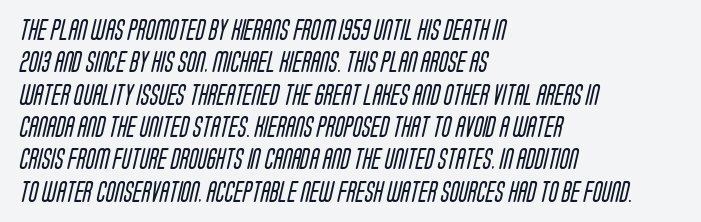
The image shows 21 px text type; set left-aligned, normal line spacing (1.54x), normal letter spacing, not underlined.
